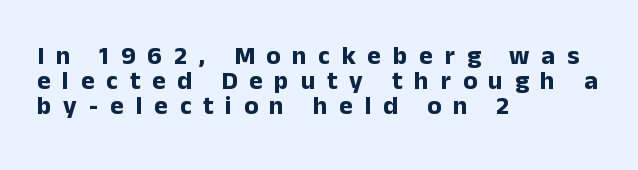
The image shows 26 px bold type, upright; set left-aligned, tight line spacing (0.97x), unusually wide letter spacing (+0.45 em), not underlined.
